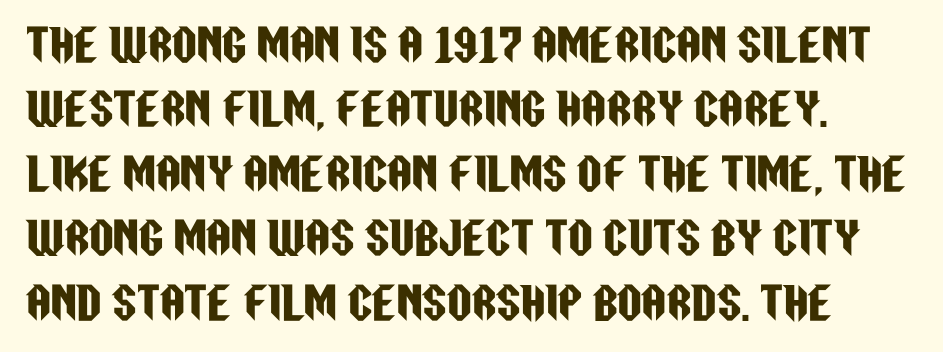
{"serif": "no", "italic": "no", "width": "condensed", "stroke_contrast": "low", "x_height": "large", "monospaced": "no", "underline": "no", "line_spacing": "normal", "line_spacing_ratio": 1.5, "letter_spacing": "normal", "letter_spacing_em": 0.0, "glyph_px": 43}
